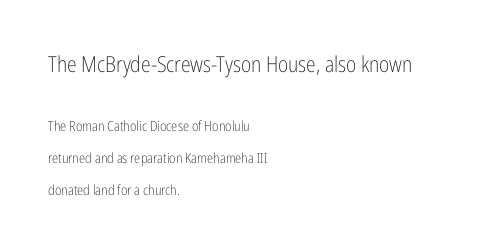
The image shows 22 px text type, upright; set left-aligned, loose line spacing (2.29x), normal letter spacing, not underlined; the first (top) block is 1.57x larger.
